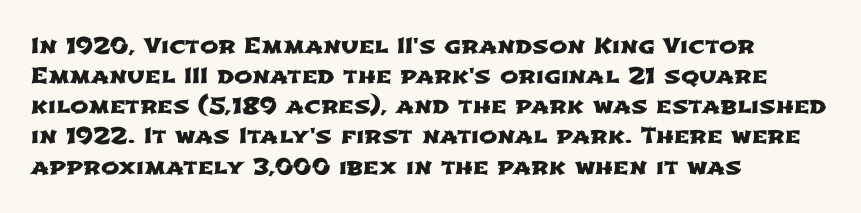
{"underline": "no", "align": "left", "line_spacing": "normal", "line_spacing_ratio": 1.37, "letter_spacing": "normal", "letter_spacing_em": 0.0, "glyph_px": 22}
